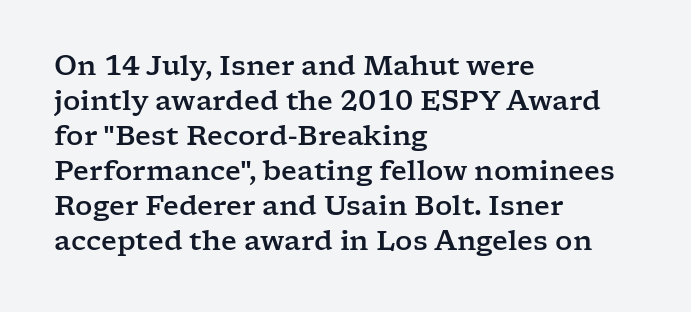
{"italic": "no", "underline": "no", "align": "left", "line_spacing": "normal", "line_spacing_ratio": 1.3, "letter_spacing": "normal", "letter_spacing_em": 0.0, "glyph_px": 27}
